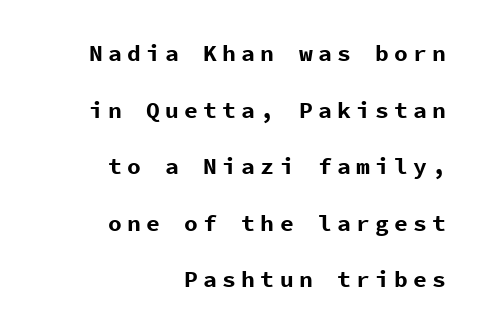
The vertical gap from one line to the next is large. Each row of text sits above clean, open space. Weight check: bold — yes, fully. The rendering anchors every line to the right-hand side.
